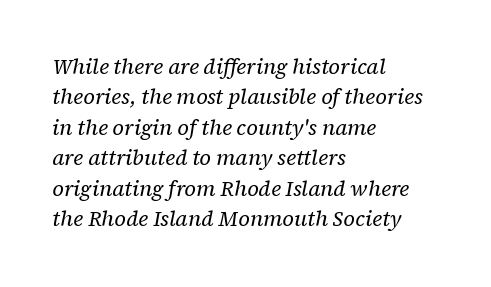
Q: Is the text bold? A: No.
Q: Is the text italic (slanted)? A: Yes, it leans right by about 12 degrees.
Q: Is the text underlined? A: No.
Q: How is the paragraph aligned? A: Left-aligned.
Q: Is the spacing between letters normal or unusually wide? A: Normal.
Q: Is the spacing between lines tight, normal or loose? A: Normal.
